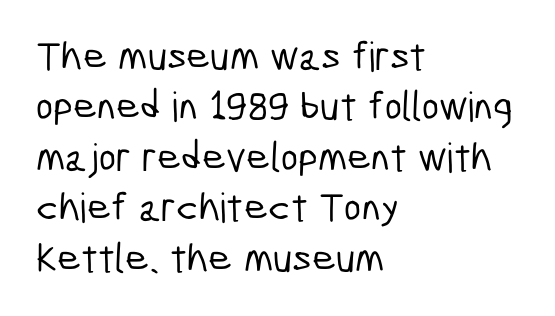
The image shows 41 px condensed sans-serif type; set left-aligned, line spacing 1.23x, normal letter spacing, not underlined; low stroke contrast and a medium x-height.
